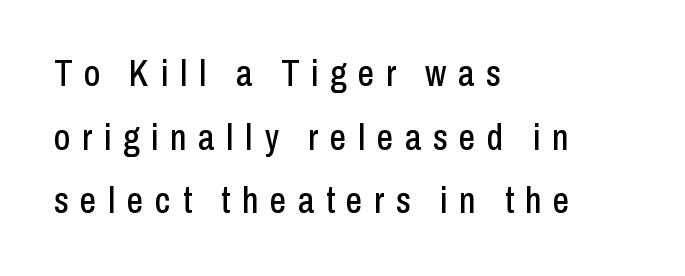
Every stem runs plumb, perpendicular to the baseline. Check the space under the baseline: it is left empty. Caption: multi-line text, flush left, ragged right. The rendering shows plain stroke endings on the letterforms — a sans-serif design. Students, note that the glyphs here are deliberately spaced far apart.
